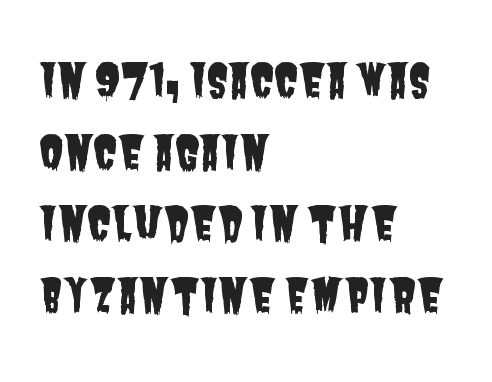
The image shows 45 px condensed sans-serif type; set left-aligned, normal line spacing (1.59x), normal letter spacing, not underlined; low stroke contrast and a large x-height.
